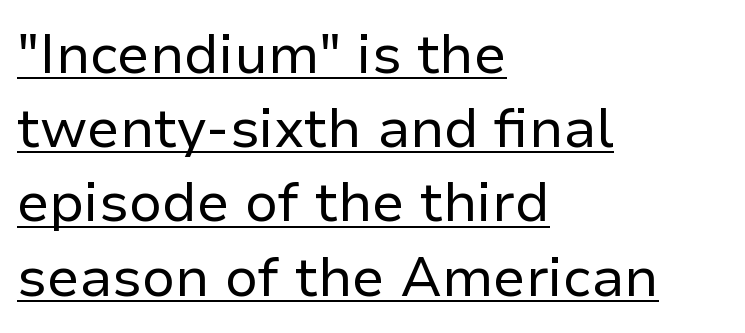
Is the letter spacing exaggerated? No — it looks like the ordinary default. Compared with a centered layout, this one pins lines to the left instead. Has an underline been added? It has. Spacing verdict: proportional, widths tailored to each character. This sample keeps an unexceptional amount of space between lines.
